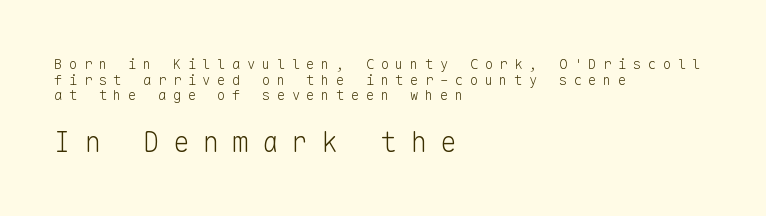
The glyphs in this specimen are sans serif. Ink coverage per letter is moderate at most. Check under the words: just untouched page. The vertical gap from one line to the next is small. Nope, not italic — everything's standing straight. In terms of letterspacing, this is a distinctly airy, spread setting.
